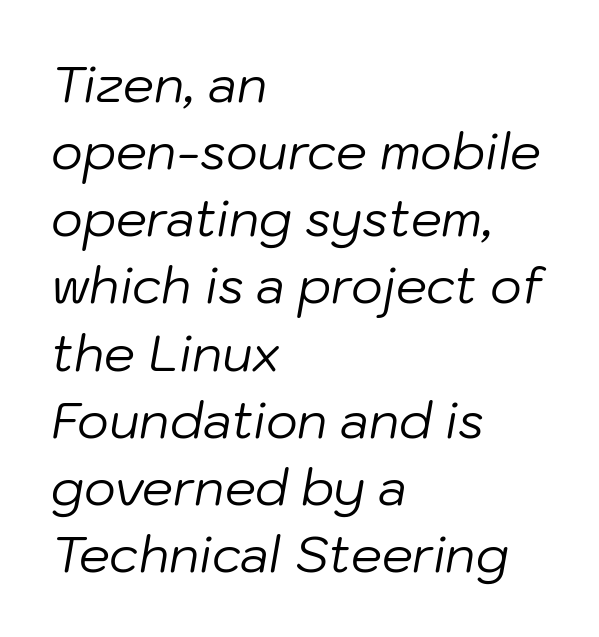
Think standard paragraph weight, or any step lighter than that. The paragraph shown leans on its left margin. What's the leading like? Ordinary, nothing unusual. A typesetter would call this proportional, since set widths differ per character.
